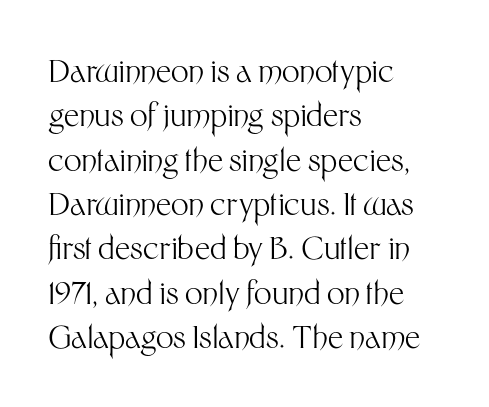
The passage shown stacks its lines at a standard gap. The line texture is even and compact thanks to regular tracking. Stroke terminals: plain, sans-serif. Each line starts at the same left margin while the right side varies. The words here are not underlined. It's the straight-up-and-down kind of type.
